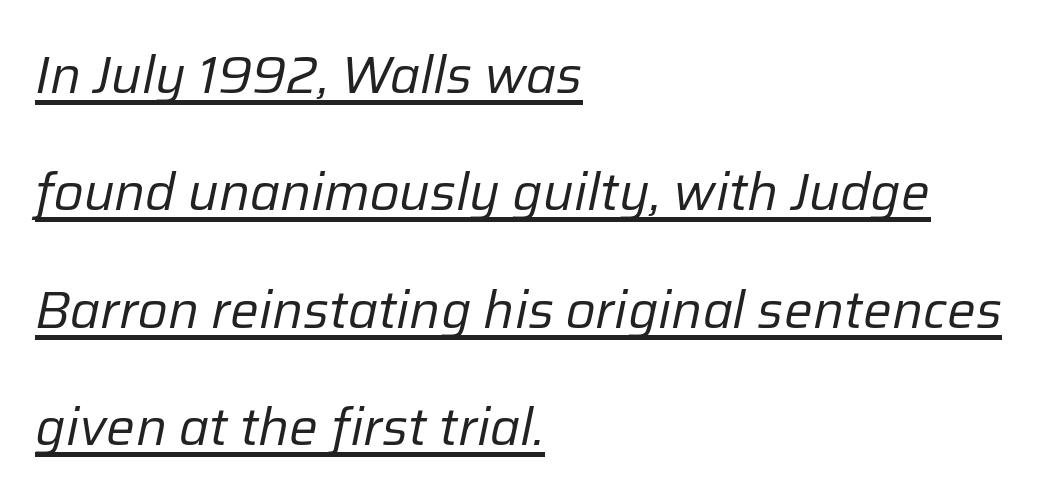
Q: Is the text bold? A: No.
Q: Is the text italic (slanted)? A: Yes, it leans right by about 12 degrees.
Q: Is the text underlined? A: Yes.
Q: How is the paragraph aligned? A: Left-aligned.
Q: Is the spacing between letters normal or unusually wide? A: Normal.
Q: Is the spacing between lines tight, normal or loose? A: Loose.
Q: Width (condensed, normal, or wide)? A: Normal.
Q: Stroke contrast? A: Low.
Q: x-height? A: Medium.
Q: Monospaced? A: No.
